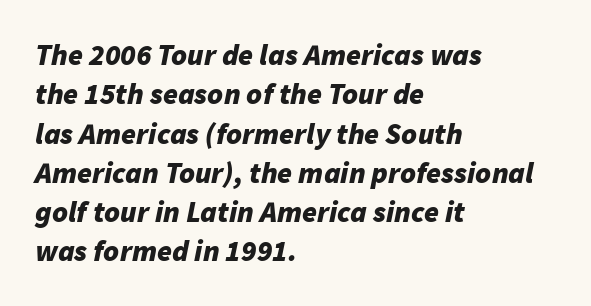
The image shows 30 px bold type, italic (leaning right); set left-aligned, normal line spacing (1.31x), normal letter spacing, not underlined; low stroke contrast and a medium x-height.
